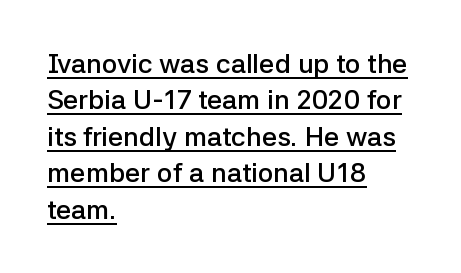
Reading down the block, your eye returns to a fixed left position each line. Is the letter spacing exaggerated? No — it looks like the ordinary default. Ordinary non-slanted type is in use. Typographic density is moderately raised because the face is semibold. The vertical gap from one line to the next is medium.
